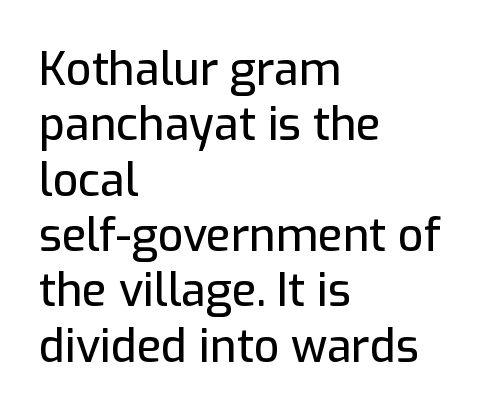
The image shows 45 px sans-serif type, upright; set left-aligned, line spacing 1.23x, normal letter spacing, not underlined; low stroke contrast and a medium x-height.
